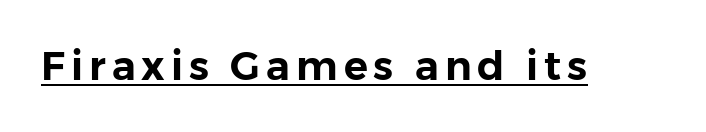
Q: Is the text italic (slanted)? A: No, it is upright.
Q: Is the typeface a serif or a sans-serif typeface? A: Sans-serif.
Q: Is the text underlined? A: Yes.
Q: Width (condensed, normal, or wide)? A: Normal.
Q: Stroke contrast? A: Low.
Q: x-height? A: Medium.
Q: Monospaced? A: No.
